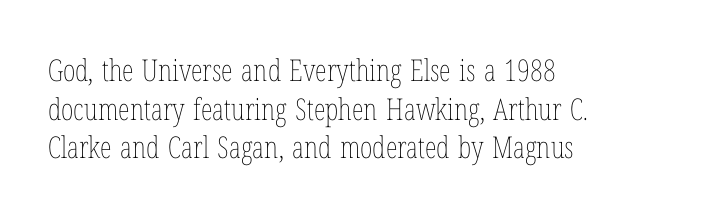
{"italic": "no", "bold": "no", "weight": "thin", "width": "condensed", "stroke_contrast": "low", "x_height": "medium", "monospaced": "no", "underline": "no", "align": "left", "line_spacing": "normal", "line_spacing_ratio": 1.29, "letter_spacing": "normal", "letter_spacing_em": 0.0, "glyph_px": 30}
